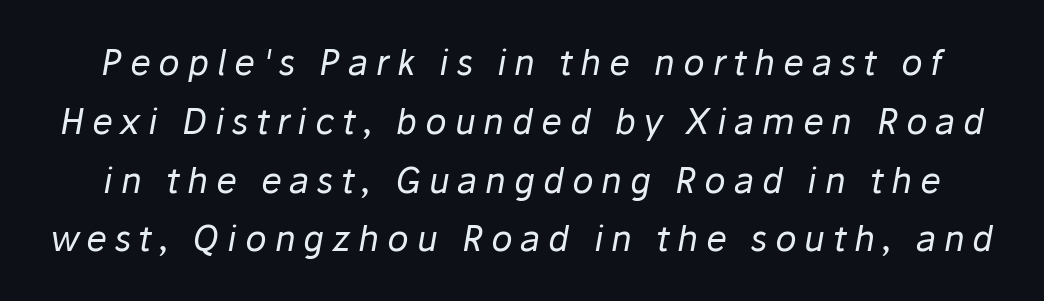
Q: Is the text bold? A: No.
Q: Is the text italic (slanted)? A: Yes, it leans right by about 10 degrees.
Q: Is the text underlined? A: No.
Q: Is the spacing between letters normal or unusually wide? A: Unusually wide.
Q: Is the spacing between lines tight, normal or loose? A: Normal.
Q: Width (condensed, normal, or wide)? A: Normal.
Q: Stroke contrast? A: Low.
Q: x-height? A: Medium.
Q: Monospaced? A: No.
